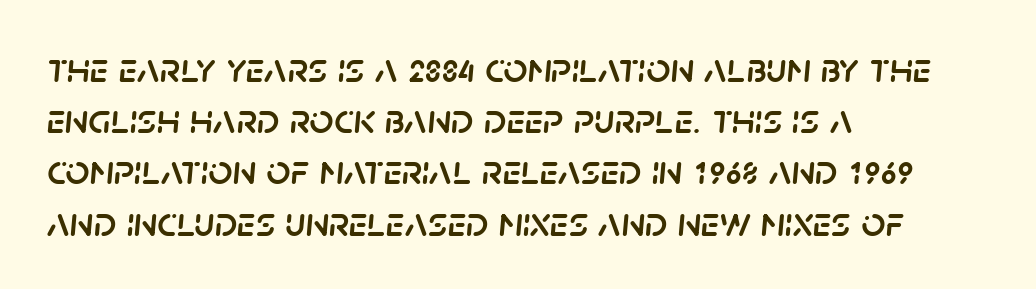
Q: Is the text italic (slanted)? A: Yes, it leans right by about 5 degrees.
Q: Is the text underlined? A: No.
Q: How is the paragraph aligned? A: Left-aligned.
Q: Is the spacing between letters normal or unusually wide? A: Normal.
Q: Width (condensed, normal, or wide)? A: Normal.
Q: Stroke contrast? A: Low.
Q: x-height? A: Large.
Q: Monospaced? A: No.
